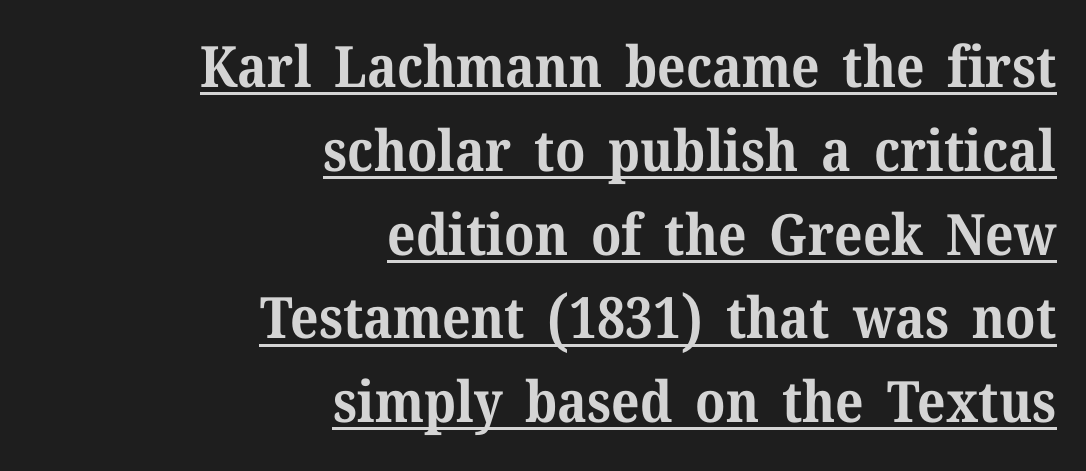
The image shows 57 px bold serif type, upright; set right-aligned, normal line spacing (1.47x), normal letter spacing, underlined; medium stroke contrast and a medium x-height.
